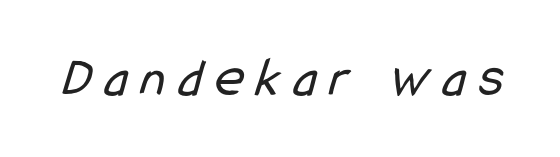
{"serif": "no", "bold": "no", "weight": "regular", "width": "condensed", "stroke_contrast": "low", "x_height": "medium", "monospaced": "no", "underline": "no", "letter_spacing": "wide", "letter_spacing_em": 0.23, "glyph_px": 56}
